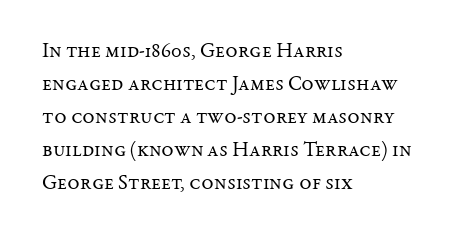
No italicization has been applied; the sample stays upright. This rendering features lettering with no underline. Summary of weight: not heavy and not bold. The typesetter chose a ragged-right arrangement here. The vertical gap from one line to the next is medium.
